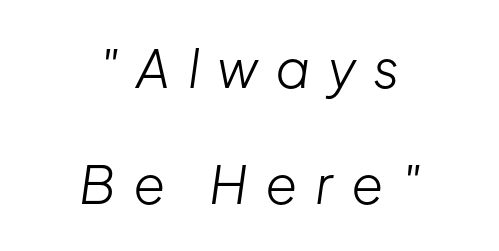
The image shows 52 px light type, italic (leaning right); set centered, loose line spacing (2.24x), unusually wide letter spacing (+0.34 em), not underlined; low stroke contrast and a medium x-height.
